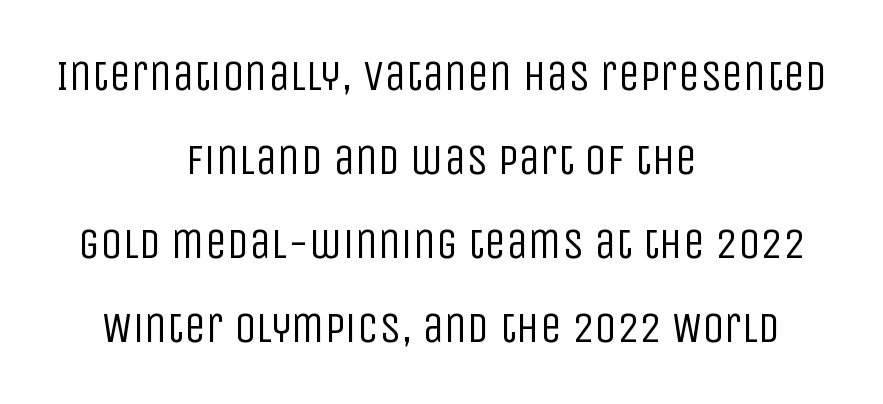
The image shows 44 px regular-weight, condensed sans-serif type, upright; set centered, loose line spacing (1.91x), normal letter spacing, not underlined; low stroke contrast and a large x-height.
